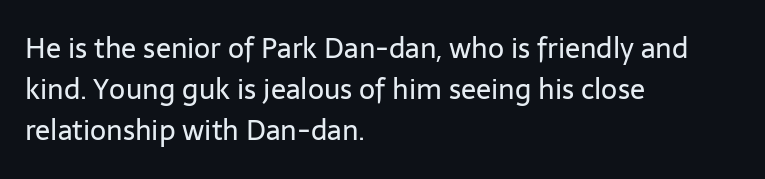
{"serif": "no", "italic": "no", "bold": "no", "weight": "regular", "width": "normal", "stroke_contrast": "low", "x_height": "medium", "monospaced": "no", "underline": "no", "align": "left", "line_spacing": "normal", "line_spacing_ratio": 1.47, "letter_spacing": "normal", "letter_spacing_em": 0.0, "glyph_px": 28}
